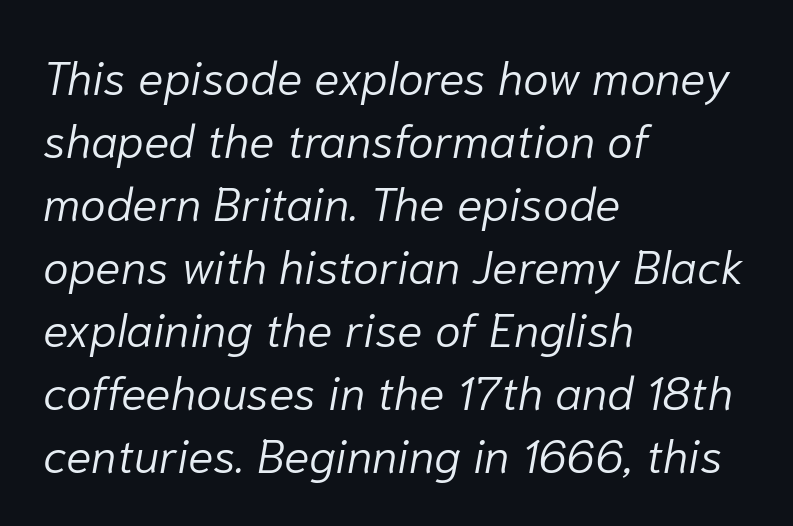
The passage shown is typed in a proportional face where columns would drift. This reads as an unemphasized weight, regular at the heaviest. The paragraph shown leans on its left margin. Italic? Definitely — the glyphs are oblique. Underline: absent.
